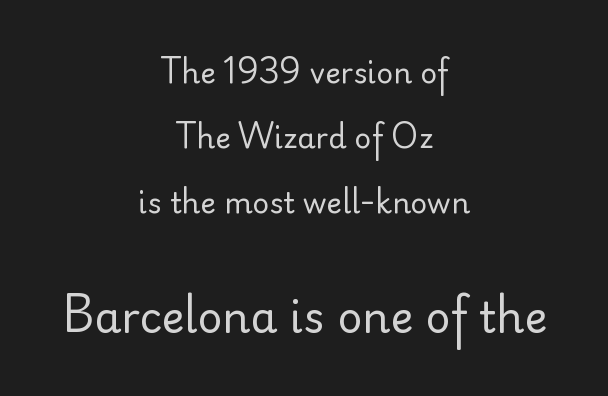
Leftover space on each line is divided equally before and after the words. The zone under the glyphs is completely vacant. Tracking value appears to be zero — textbook default spacing. Serifs: no, the terminals of the letterforms are clean. You could not count columns in this text — the font is proportionally spaced.
